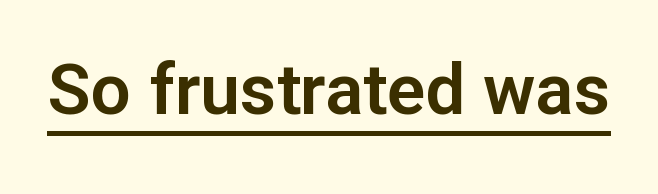
The image shows 71 px sans-serif type, upright; set normal letter spacing, underlined; low stroke contrast and a medium x-height.
